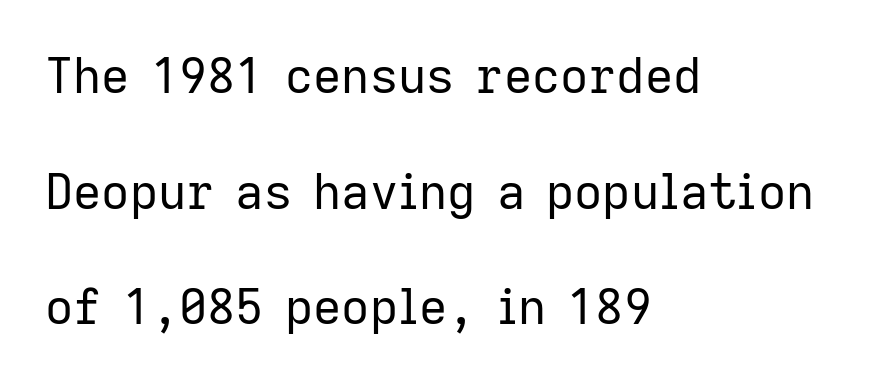
{"serif": "no", "italic": "no", "bold": "no", "weight": "regular", "width": "normal", "stroke_contrast": "low", "x_height": "medium", "monospaced": "no", "underline": "no", "align": "left", "line_spacing": "loose", "line_spacing_ratio": 2.36, "letter_spacing": "normal", "letter_spacing_em": 0.0, "glyph_px": 49}
